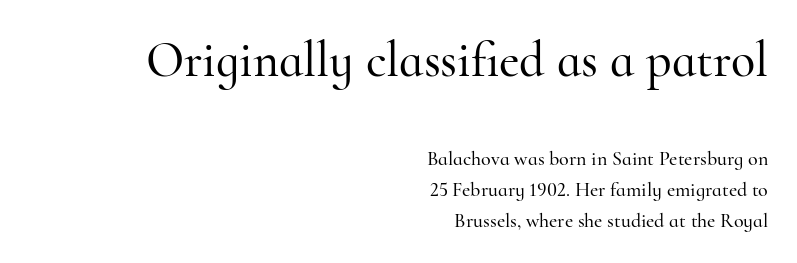
{"serif": "yes", "italic": "no", "width": "normal", "stroke_contrast": "high", "x_height": "small", "monospaced": "no", "underline": "no", "align": "right", "line_spacing": "normal", "line_spacing_ratio": 1.55, "letter_spacing": "normal", "letter_spacing_em": 0.0, "larger_block": "first", "size_ratio": 2.5, "glyph_px": 50}
